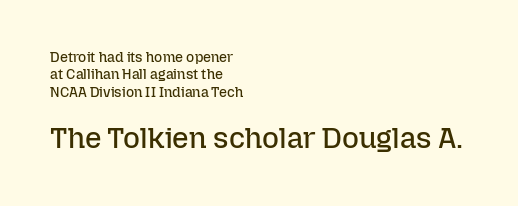
The image shows 29 px regular-weight type, upright; set left-aligned, line spacing 1.24x, normal letter spacing, not underlined; the second (bottom) block is 2.07x larger; low stroke contrast and a medium x-height.
